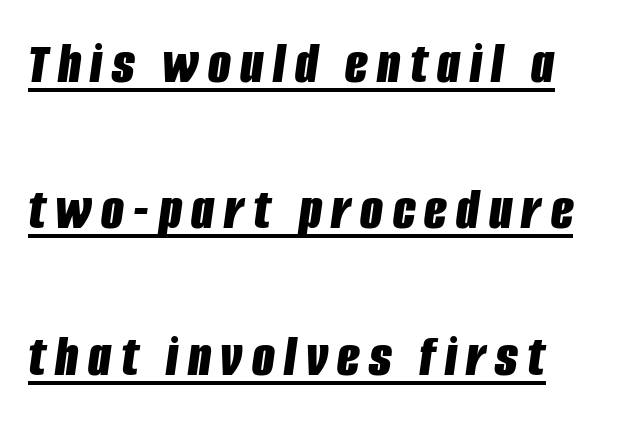
The image shows 59 px bold, condensed type, italic (leaning right); set left-aligned, loose line spacing (2.48x), underlined; low stroke contrast and a large x-height.
